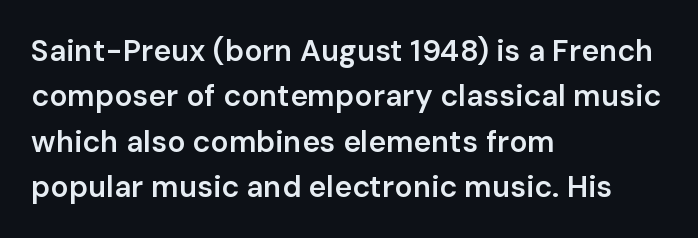
The passage is arranged the way most books set body copy — flush left. Check under the words: just untouched page. The letters stand upright; this is a roman face. How are the letters spaced? Ordinarily, with no added tracking.
